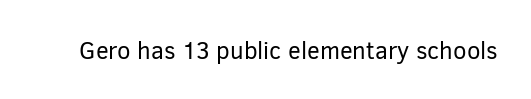
Q: Is the text bold? A: No.
Q: Is the text italic (slanted)? A: No, it is upright.
Q: Is the text underlined? A: No.
Q: Is the spacing between letters normal or unusually wide? A: Normal.
